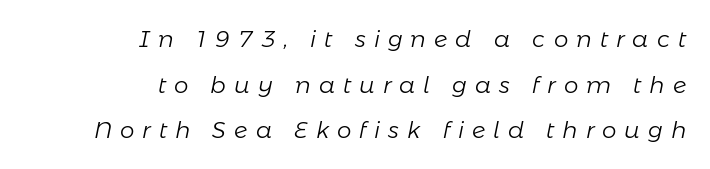
The image shows 23 px text type, italic (leaning right); set right-aligned, loose line spacing (1.98x), unusually wide letter spacing (+0.35 em), not underlined.
